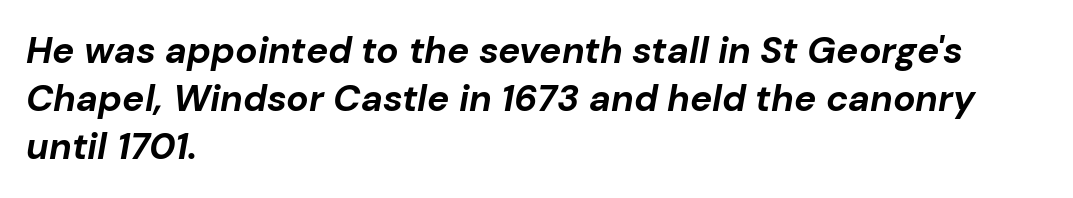
Summary of vertical rhythm: regular, with standard interline spacing. Leftover space on each line is placed entirely after the last word. Notice how the stems are inclined rather than vertical — that's the hallmark of italics. Look at the stroke-to-counter ratio: heavy, a bold. Each letter keeps its own natural width here, so spacing adapts to shape.
